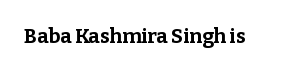
Q: Is the text bold? A: Yes.
Q: Is the text italic (slanted)? A: No, it is upright.
Q: Is the text underlined? A: No.
Q: Is the spacing between letters normal or unusually wide? A: Normal.
